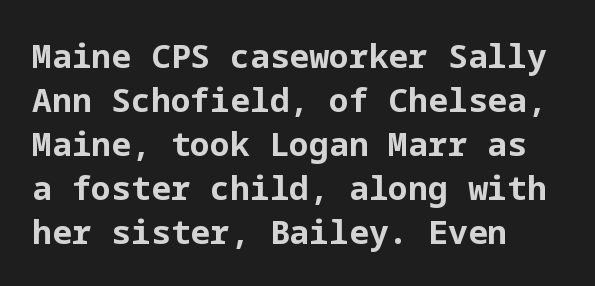
The image shows 33 px bold sans-serif type, upright; set left-aligned, normal line spacing (1.33x), normal letter spacing, not underlined; low stroke contrast and a medium x-height.
